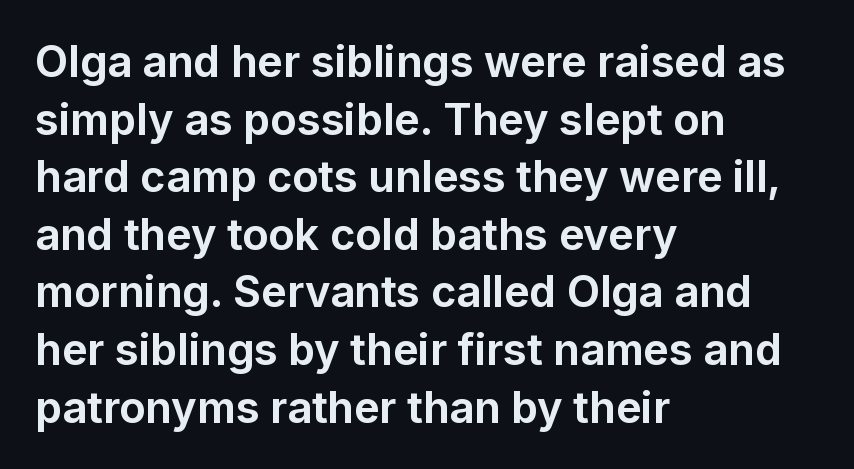
A typesetter would call this proportional, since set widths differ per character. The lines are quadded left. What stands out about the letter spacing? Nothing — it is the standard amount. Regarding serifs, this sample does without them.
